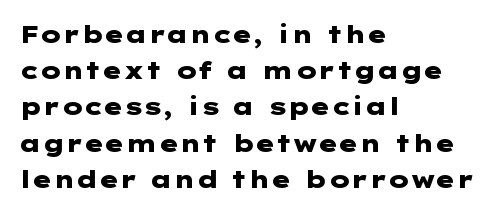
The image shows 24 px bold type, upright; set left-aligned, normal line spacing (1.51x), normal letter spacing, not underlined.
